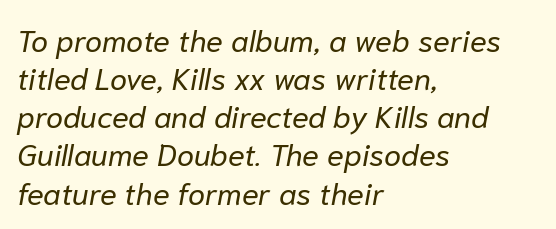
{"italic": "yes", "lean": "right", "slant_degrees": 10, "bold": "no", "weight": "regular", "width": "normal", "stroke_contrast": "low", "x_height": "medium", "monospaced": "no", "underline": "no", "align": "left", "line_spacing_ratio": 1.23, "letter_spacing": "normal", "letter_spacing_em": 0.0, "glyph_px": 31}
